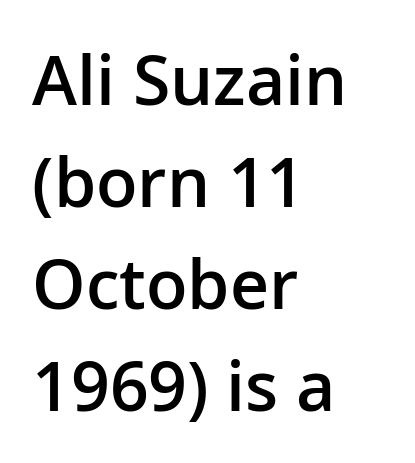
{"serif": "no", "italic": "no", "bold": "semi", "weight": "semibold", "width": "normal", "stroke_contrast": "low", "x_height": "medium", "monospaced": "no", "underline": "no", "align": "left", "line_spacing": "normal", "line_spacing_ratio": 1.5, "letter_spacing": "normal", "letter_spacing_em": 0.0, "glyph_px": 68}
